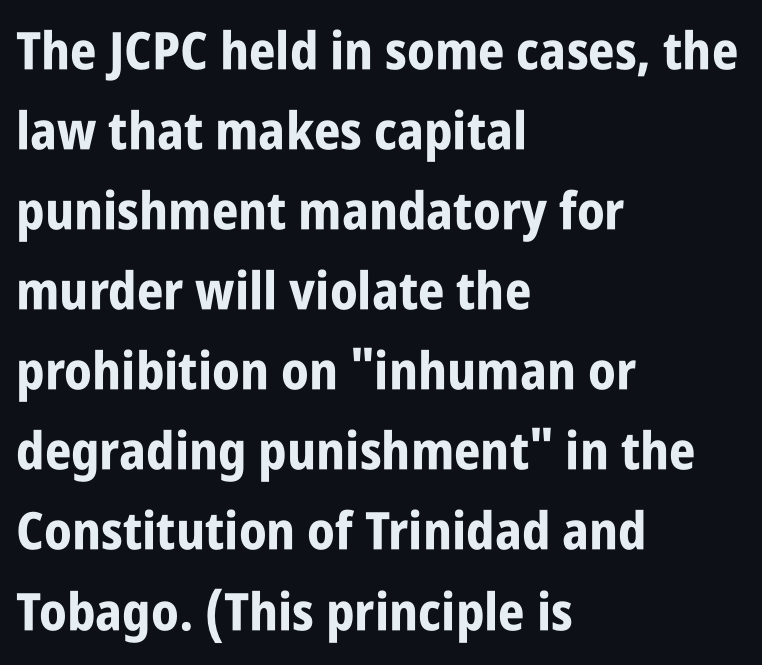
The image shows 52 px bold, condensed sans-serif type, upright; set left-aligned, normal line spacing (1.54x), normal letter spacing, not underlined; low stroke contrast and a large x-height.
